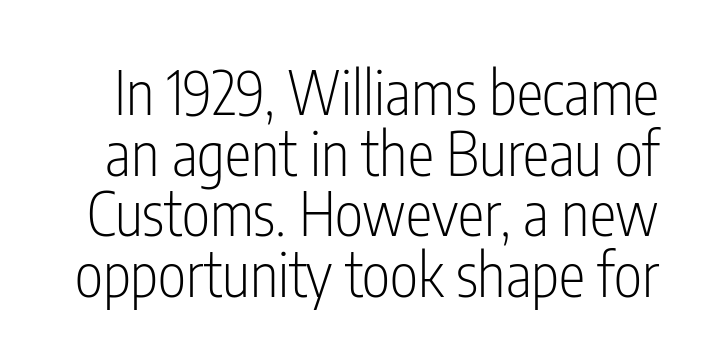
Q: Is the text bold? A: No.
Q: Is the text italic (slanted)? A: No, it is upright.
Q: Is the typeface a serif or a sans-serif typeface? A: Sans-serif.
Q: Is the text underlined? A: No.
Q: Is the spacing between letters normal or unusually wide? A: Normal.
Q: Is the spacing between lines tight, normal or loose? A: Tight.
Q: Width (condensed, normal, or wide)? A: Condensed.
Q: Stroke contrast? A: Low.
Q: x-height? A: Medium.
Q: Monospaced? A: No.
